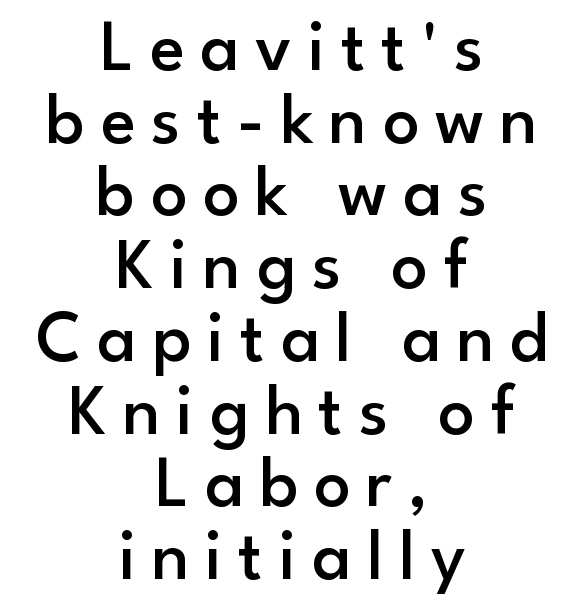
{"serif": "no", "italic": "no", "bold": "semi", "weight": "semibold", "width": "normal", "stroke_contrast": "low", "x_height": "small", "monospaced": "no", "underline": "no", "align": "center", "line_spacing": "tight", "line_spacing_ratio": 1.01, "letter_spacing": "wide", "letter_spacing_em": 0.22, "glyph_px": 72}
